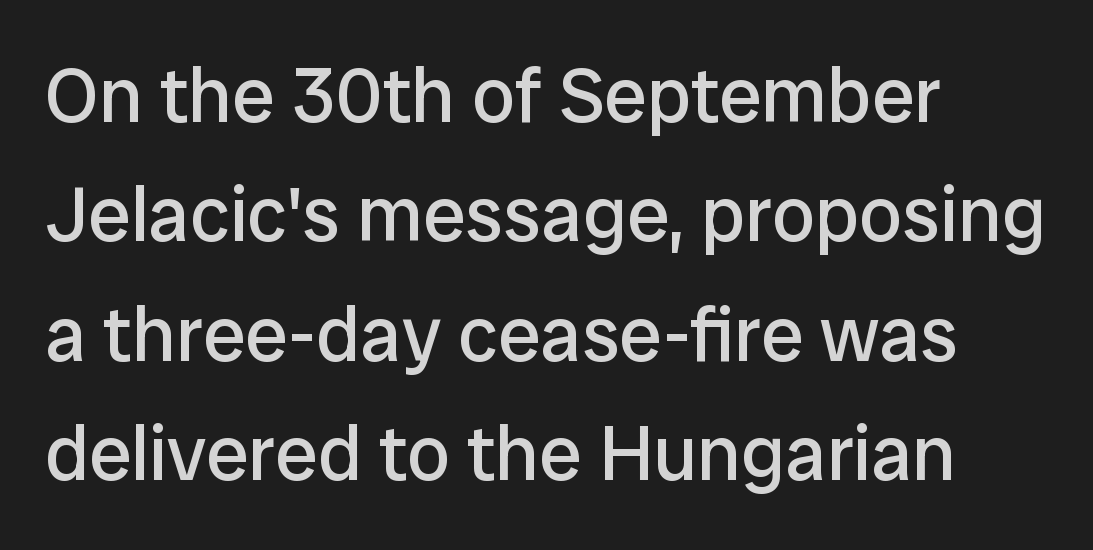
Horizontal bands of white between lines are of average thickness. Type without underlining. You can tell from the bare stems that sans-serif type was used. Words appear dense and cohesive because spacing is normal. The letterforms sit at book weight or below. Is the block centered? No — it sits flush against the left margin.
